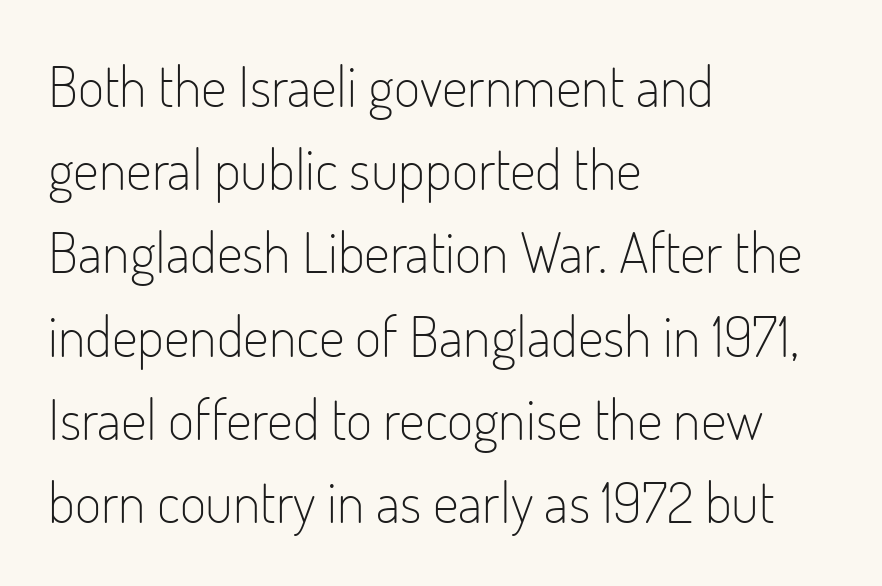
The image shows 57 px light, condensed sans-serif type, upright; set left-aligned, normal line spacing (1.46x), normal letter spacing, not underlined; low stroke contrast and a small x-height.
